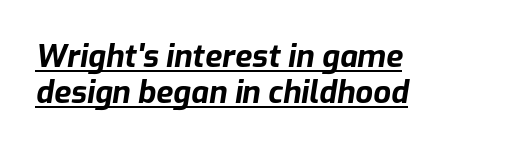
The image shows 31 px bold type, italic (leaning right); set left-aligned, line spacing 1.16x, normal letter spacing, underlined; low stroke contrast and a medium x-height.
